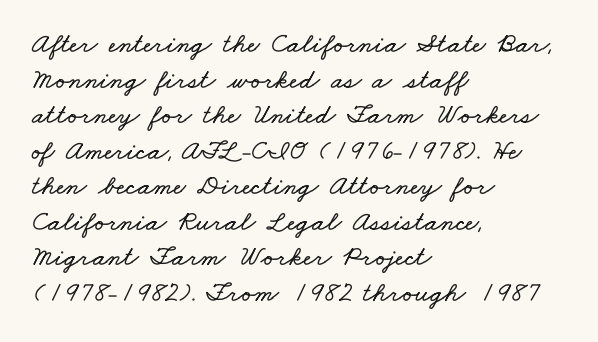
{"width": "wide", "stroke_contrast": "low", "x_height": "small", "monospaced": "no", "underline": "no", "align": "left", "line_spacing": "normal", "line_spacing_ratio": 1.27, "letter_spacing": "normal", "letter_spacing_em": 0.0, "glyph_px": 28}
